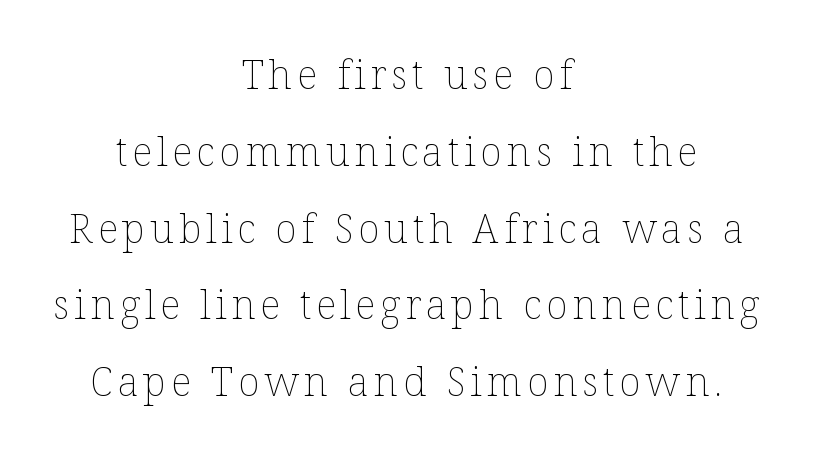
{"italic": "no", "bold": "no", "weight": "thin", "width": "normal", "stroke_contrast": "low", "x_height": "medium", "monospaced": "no", "underline": "no", "align": "center", "line_spacing": "loose", "line_spacing_ratio": 1.92, "glyph_px": 40}
